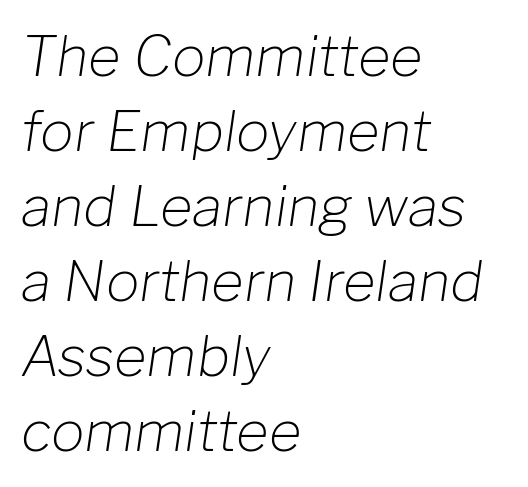
Q: Is the text bold? A: No.
Q: Is the text italic (slanted)? A: Yes, it leans right by about 8 degrees.
Q: Is the text underlined? A: No.
Q: How is the paragraph aligned? A: Left-aligned.
Q: Is the spacing between letters normal or unusually wide? A: Normal.
Q: Is the spacing between lines tight, normal or loose? A: Normal.
Q: Width (condensed, normal, or wide)? A: Normal.
Q: Stroke contrast? A: Low.
Q: x-height? A: Medium.
Q: Monospaced? A: No.
